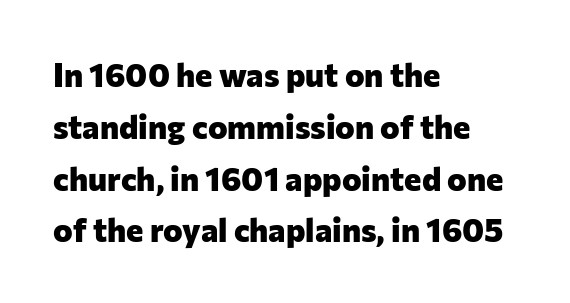
Notice how the stems are strictly vertical — no italics here. The rendering uses a moderate line-height, typical for paragraphs. Is the type bold? Yes — the strokes are clearly thick and heavy. The tracking reads as untouched default to a designer's eye. The strip under each line holds only bare page.
